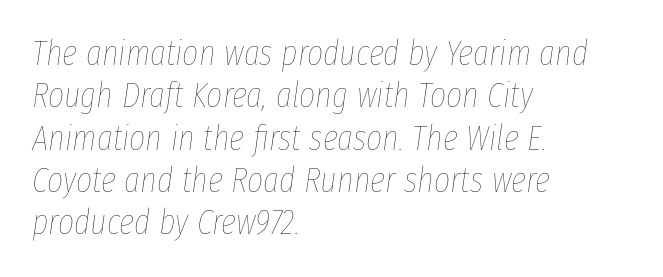
Q: Is the text bold? A: No.
Q: Is the text italic (slanted)? A: Yes, it leans right by about 8 degrees.
Q: Is the text underlined? A: No.
Q: How is the paragraph aligned? A: Left-aligned.
Q: Is the spacing between letters normal or unusually wide? A: Normal.
Q: Width (condensed, normal, or wide)? A: Condensed.
Q: Stroke contrast? A: Low.
Q: x-height? A: Medium.
Q: Monospaced? A: No.
